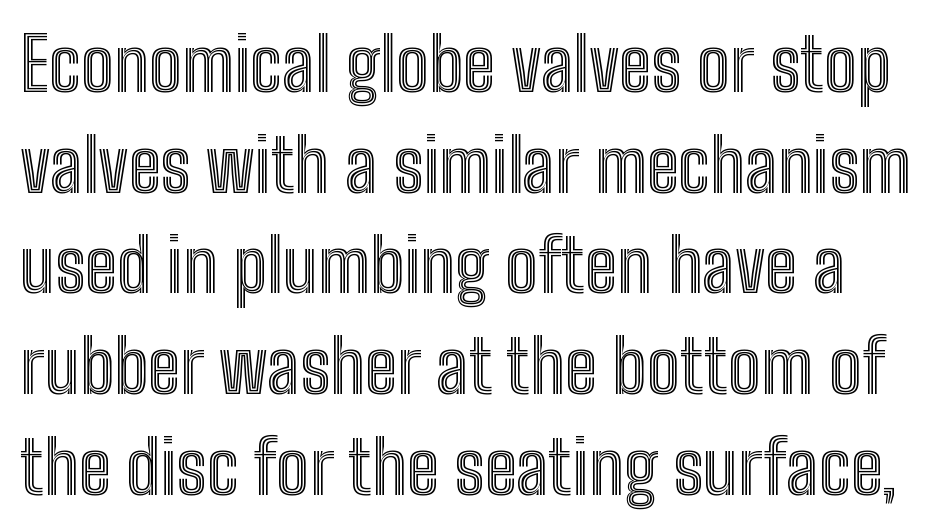
The horizontal fit of the characters is conventional and even. Clear beneath every line of the passage. This sample has the flowing, uneven cadence of proportional lettering. This sample keeps an unexceptional amount of space between lines.
